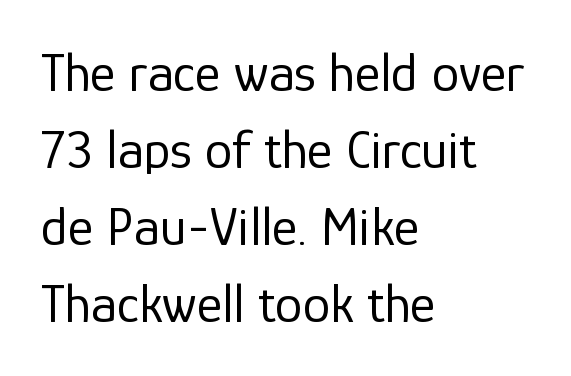
Q: Is the text bold? A: No.
Q: Is the text italic (slanted)? A: No, it is upright.
Q: Is the typeface a serif or a sans-serif typeface? A: Sans-serif.
Q: Is the text underlined? A: No.
Q: How is the paragraph aligned? A: Left-aligned.
Q: Is the spacing between letters normal or unusually wide? A: Normal.
Q: Is the spacing between lines tight, normal or loose? A: Normal.
Q: Width (condensed, normal, or wide)? A: Normal.
Q: Stroke contrast? A: Low.
Q: x-height? A: Medium.
Q: Monospaced? A: No.
